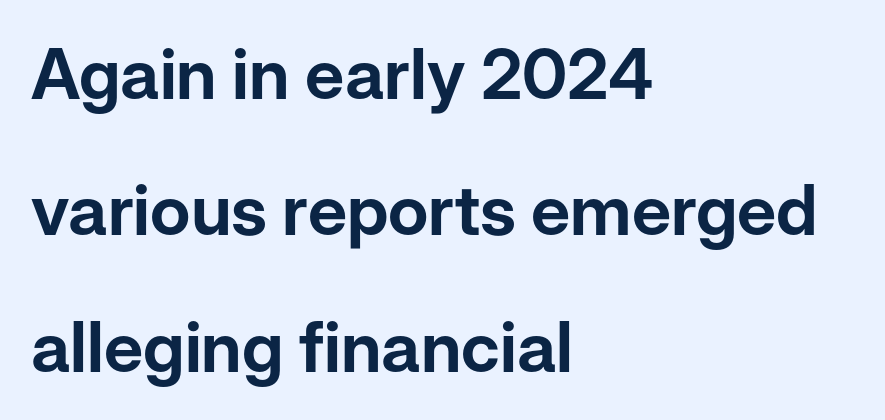
{"serif": "no", "italic": "no", "width": "normal", "stroke_contrast": "low", "x_height": "medium", "monospaced": "no", "underline": "no", "align": "left", "line_spacing": "loose", "line_spacing_ratio": 1.95, "letter_spacing": "normal", "letter_spacing_em": 0.0, "glyph_px": 70}
